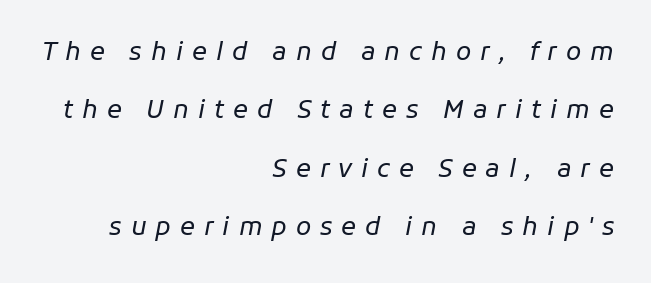
The rendering applies a slant to the glyphs. Heft: none added — not bold. This block would shrink considerably if given ordinary leading; it's expanded now. Each word looks stretched out because of the extra space between its letters. Where is the straight margin? On the right. A clean baseline with only descenders dipping below it.
